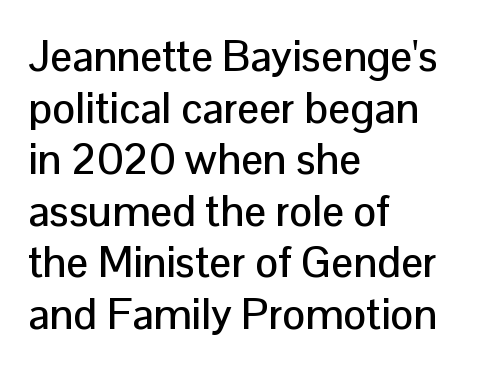
Q: Is the text italic (slanted)? A: No, it is upright.
Q: Is the typeface a serif or a sans-serif typeface? A: Sans-serif.
Q: Is the text underlined? A: No.
Q: How is the paragraph aligned? A: Left-aligned.
Q: Is the spacing between letters normal or unusually wide? A: Normal.
Q: Width (condensed, normal, or wide)? A: Normal.
Q: Stroke contrast? A: Low.
Q: x-height? A: Medium.
Q: Monospaced? A: No.
